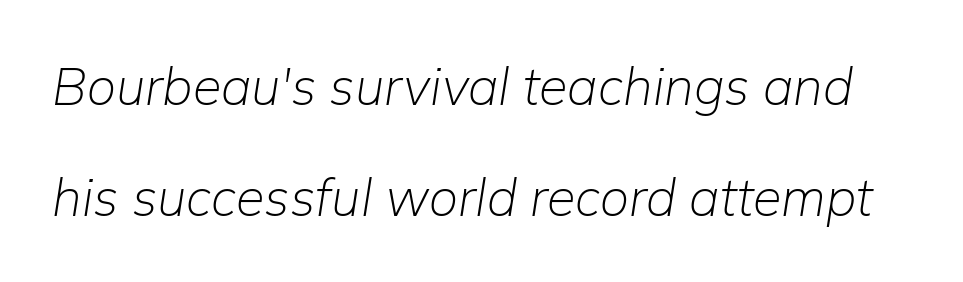
Q: Is the text bold? A: No.
Q: Is the text italic (slanted)? A: Yes, it leans right by about 9 degrees.
Q: Is the text underlined? A: No.
Q: Is the spacing between letters normal or unusually wide? A: Normal.
Q: Is the spacing between lines tight, normal or loose? A: Loose.
Q: Width (condensed, normal, or wide)? A: Normal.
Q: Stroke contrast? A: Low.
Q: x-height? A: Medium.
Q: Monospaced? A: No.
